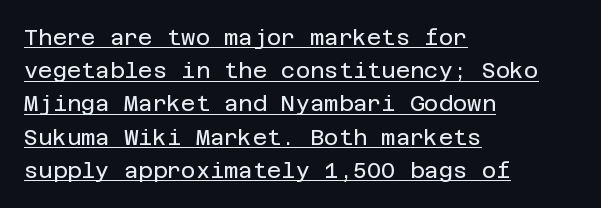
{"italic": "no", "bold": "no", "underline": "yes", "align": "left", "line_spacing": "normal", "line_spacing_ratio": 1.51, "letter_spacing": "normal", "letter_spacing_em": 0.0, "glyph_px": 22}
